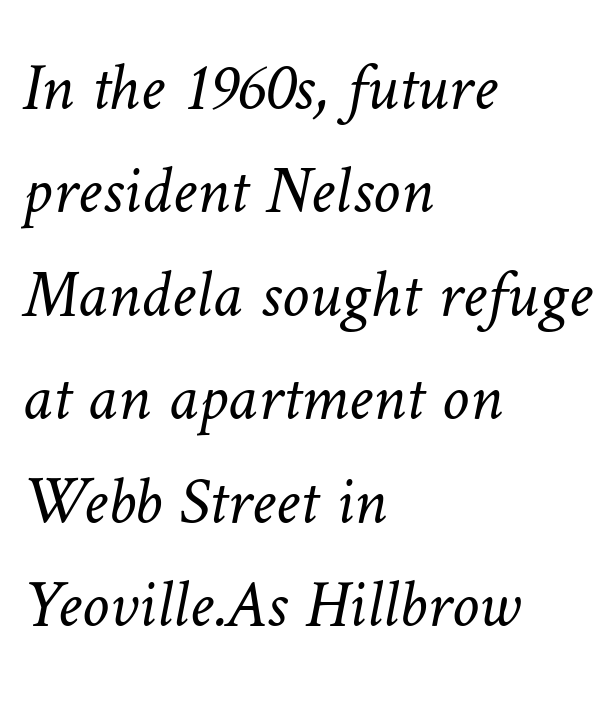
The image shows 69 px light type; set left-aligned, normal line spacing (1.5x), normal letter spacing, not underlined; low stroke contrast and a medium x-height.
